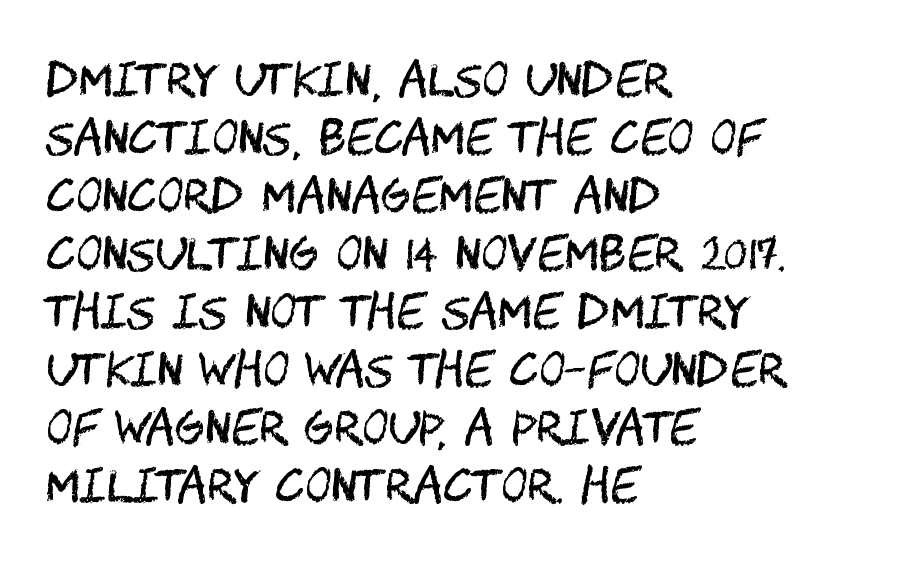
The image shows 45 px regular-weight, condensed sans-serif type, upright; set left-aligned, normal line spacing (1.29x), normal letter spacing, not underlined; medium stroke contrast and a large x-height.
